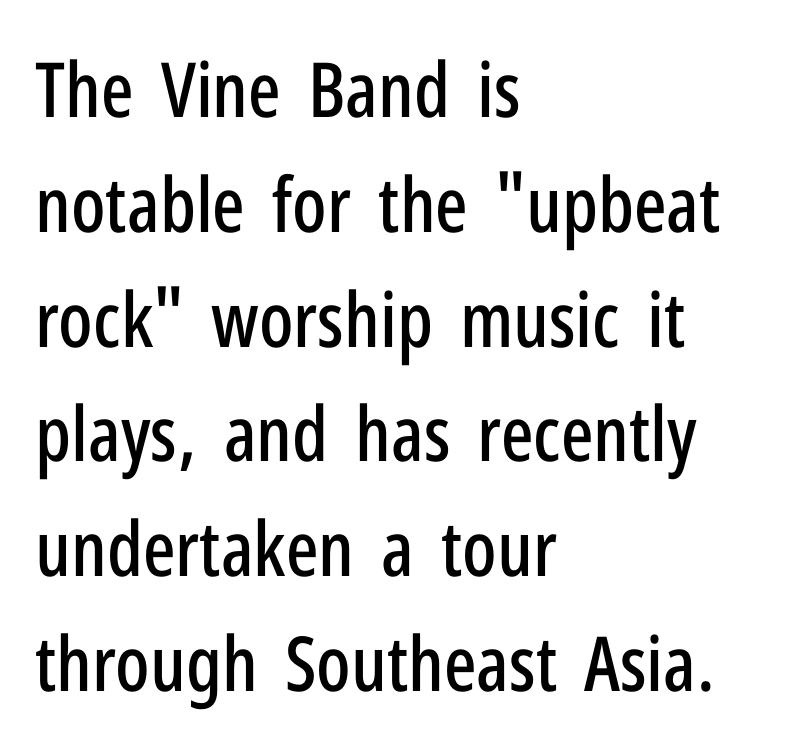
{"serif": "no", "italic": "no", "width": "condensed", "stroke_contrast": "low", "x_height": "medium", "monospaced": "no", "underline": "no", "align": "left", "line_spacing": "normal", "line_spacing_ratio": 1.51, "letter_spacing": "normal", "letter_spacing_em": 0.0, "glyph_px": 76}
